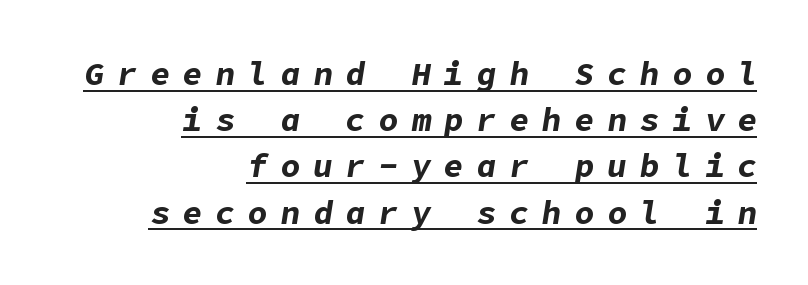
Q: Is the text bold? A: Yes.
Q: Is the text italic (slanted)? A: Yes, it leans right by about 9 degrees.
Q: Is the text underlined? A: Yes.
Q: How is the paragraph aligned? A: Right-aligned.
Q: Is the spacing between letters normal or unusually wide? A: Unusually wide.
Q: Is the spacing between lines tight, normal or loose? A: Normal.
Q: Width (condensed, normal, or wide)? A: Normal.
Q: Stroke contrast? A: Low.
Q: x-height? A: Medium.
